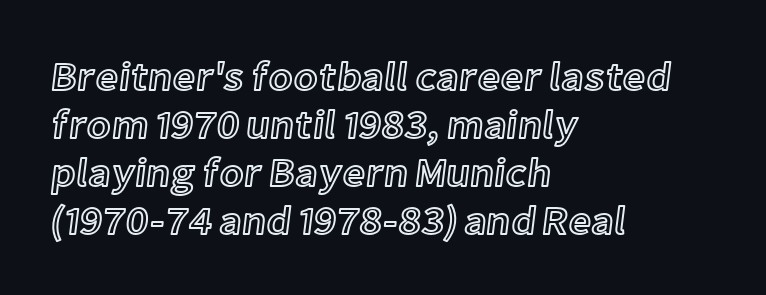
Q: Is the text italic (slanted)? A: Yes.
Q: Is the text underlined? A: No.
Q: How is the paragraph aligned? A: Left-aligned.
Q: Is the spacing between letters normal or unusually wide? A: Normal.
Q: Width (condensed, normal, or wide)? A: Normal.
Q: x-height? A: Medium.
Q: Monospaced? A: No.
